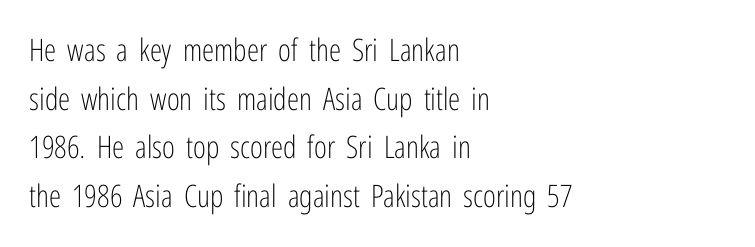
This sample uses an upright cut, with every glyph sitting square on the baseline. A bare baseline throughout the passage. Tracking here is standard; glyphs follow each other at the usual distance. The characters display no serif detailing; their extremities are plain. Note the varied advance widths — an 'i' is clearly narrower than an 'm'.
